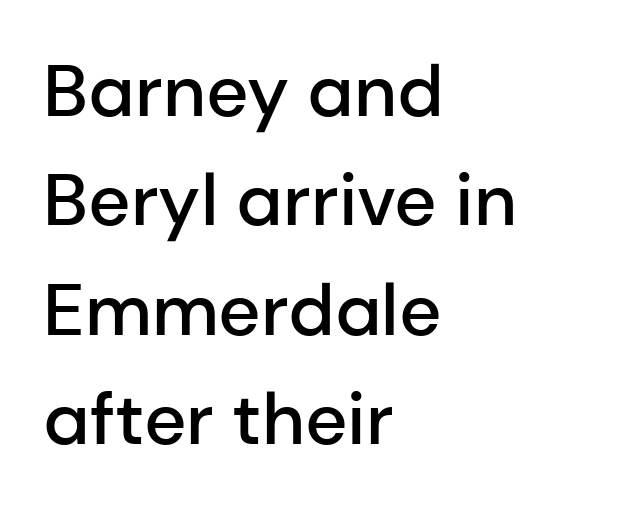
Q: Is the text bold? A: Semi-bold.
Q: Is the text italic (slanted)? A: No, it is upright.
Q: Is the typeface a serif or a sans-serif typeface? A: Sans-serif.
Q: Is the text underlined? A: No.
Q: How is the paragraph aligned? A: Left-aligned.
Q: Is the spacing between letters normal or unusually wide? A: Normal.
Q: Is the spacing between lines tight, normal or loose? A: Normal.
Q: Width (condensed, normal, or wide)? A: Normal.
Q: Stroke contrast? A: Low.
Q: x-height? A: Medium.
Q: Monospaced? A: No.
